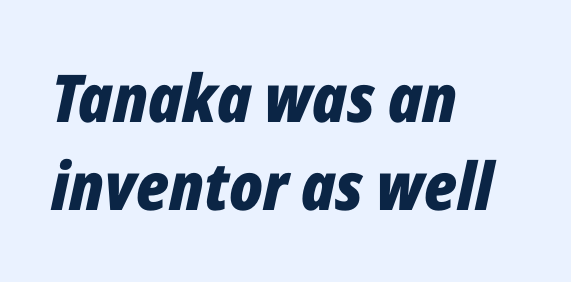
The lines in this sample share a left origin and differ only in where they stop. This sample has the flowing, uneven cadence of proportional lettering. Beneath every word, the page is bare. Chunky letters — that's bold for sure. Honestly, the row spacing looks completely unremarkable.
